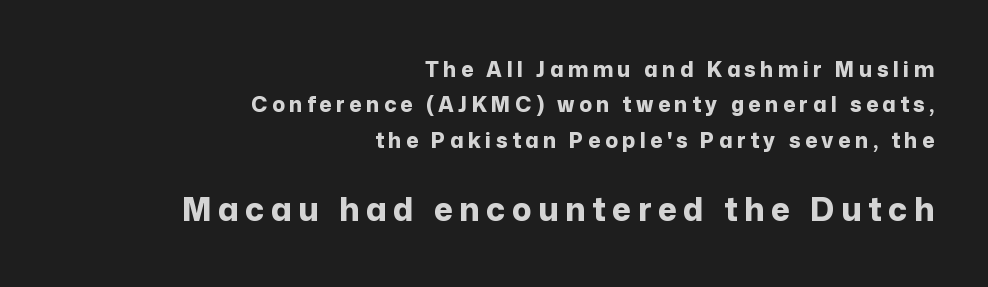
Q: Is the text bold? A: Yes.
Q: Is the text italic (slanted)? A: No, it is upright.
Q: Is the typeface a serif or a sans-serif typeface? A: Sans-serif.
Q: Is the text underlined? A: No.
Q: How is the paragraph aligned? A: Right-aligned.
Q: Is the spacing between letters normal or unusually wide? A: Unusually wide.
Q: Is the spacing between lines tight, normal or loose? A: Normal.
Q: Which block of text is set in a larger size, the first (top) or the second (bottom)? A: The second (bottom) one.
Q: Width (condensed, normal, or wide)? A: Normal.
Q: Stroke contrast? A: Low.
Q: x-height? A: Medium.
Q: Monospaced? A: No.
